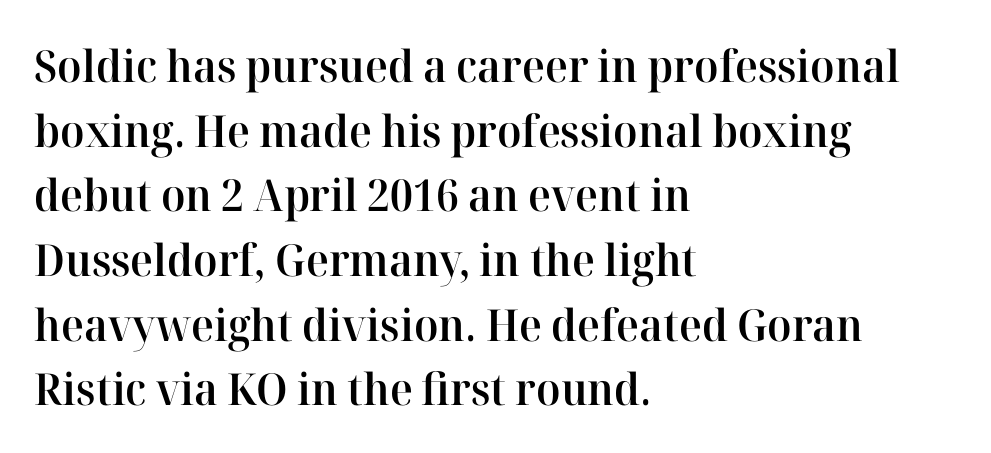
The image shows 44 px semibold serif type, upright; set left-aligned, normal line spacing (1.47x), normal letter spacing, not underlined; high stroke contrast and a medium x-height.
